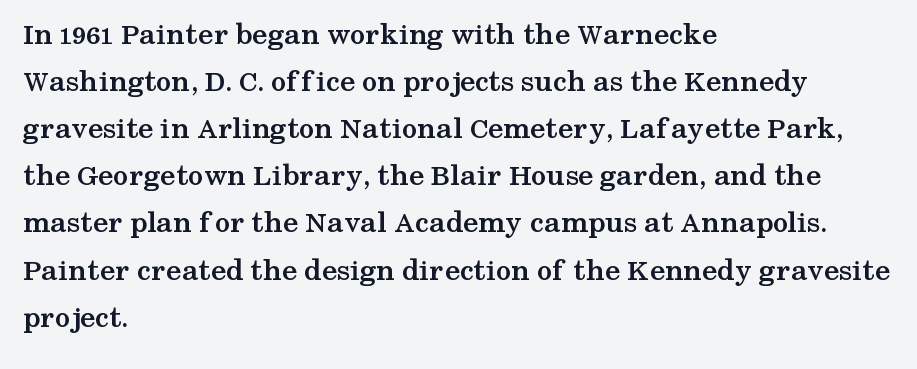
The leading is moderate, giving the passage an even texture. This is the regular roman posture of the typeface. Does the copy run flush right? No — it runs flush left. I'd describe the lettering as bold — thick and assertive.
